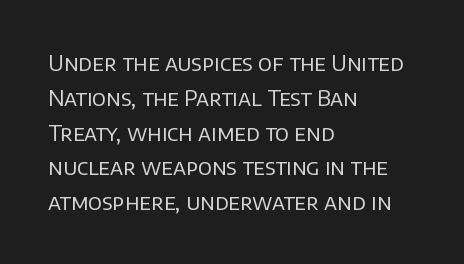
All the whitespace from short lines collects on the right. No extra tracking has been applied to these lines. Characters remain perfectly vertical along every line. The space beneath each line is pristine and unruled. Vertical stems look standard width or narrower in stroke.
